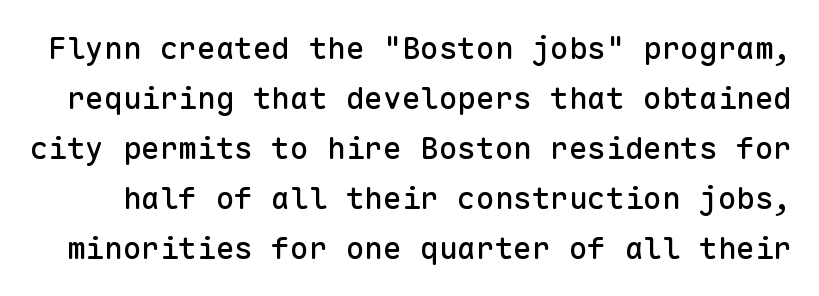
Q: Is the text italic (slanted)? A: No, it is upright.
Q: Is the typeface a serif or a sans-serif typeface? A: Sans-serif.
Q: Is the text underlined? A: No.
Q: Is the spacing between letters normal or unusually wide? A: Normal.
Q: Is the spacing between lines tight, normal or loose? A: Normal.
Q: Width (condensed, normal, or wide)? A: Normal.
Q: Stroke contrast? A: Low.
Q: x-height? A: Medium.
Q: Monospaced? A: Yes.
